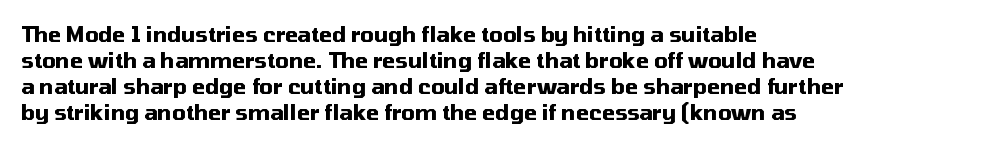
Q: Is the text bold? A: Yes.
Q: Is the text italic (slanted)? A: No, it is upright.
Q: Is the text underlined? A: No.
Q: How is the paragraph aligned? A: Left-aligned.
Q: Is the spacing between letters normal or unusually wide? A: Normal.
